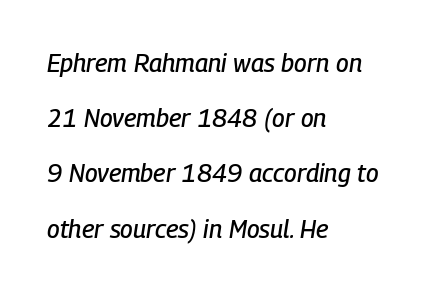
The image shows 25 px text type, italic (leaning right); set left-aligned, loose line spacing (2.21x), normal letter spacing, not underlined.
